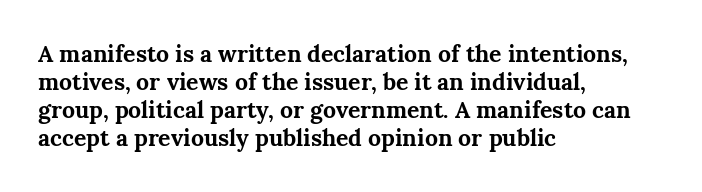
{"italic": "no", "bold": "yes", "underline": "no", "align": "left", "line_spacing_ratio": 1.22, "letter_spacing": "normal", "letter_spacing_em": 0.0, "glyph_px": 23}
